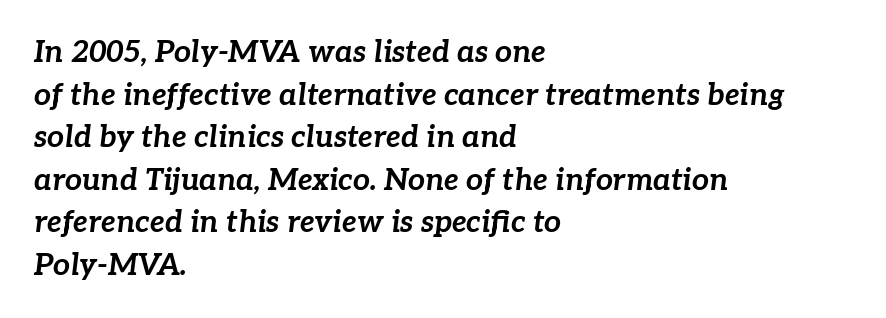
Q: Is the text bold? A: Yes.
Q: Is the text italic (slanted)? A: Yes, it leans right by about 7 degrees.
Q: Is the text underlined? A: No.
Q: How is the paragraph aligned? A: Left-aligned.
Q: Is the spacing between letters normal or unusually wide? A: Normal.
Q: Is the spacing between lines tight, normal or loose? A: Normal.
Q: Width (condensed, normal, or wide)? A: Normal.
Q: Stroke contrast? A: Low.
Q: x-height? A: Medium.
Q: Monospaced? A: No.
